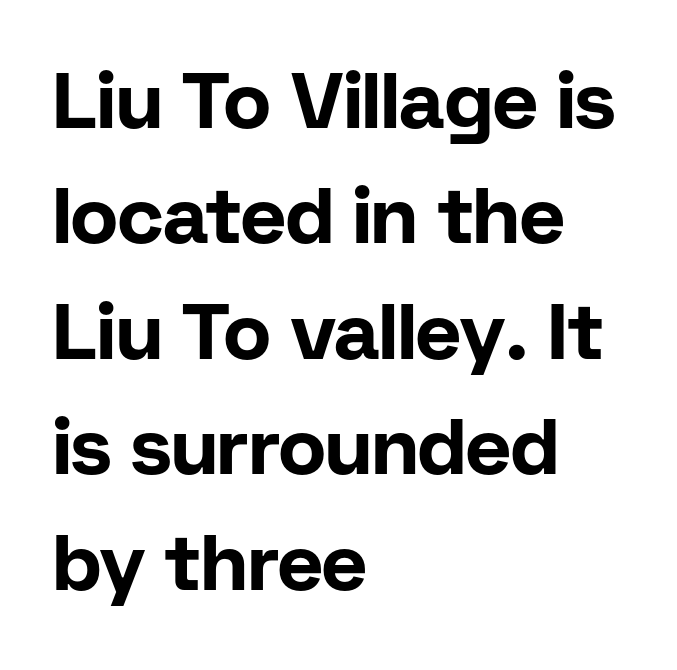
{"serif": "no", "italic": "no", "bold": "yes", "weight": "bold", "width": "normal", "stroke_contrast": "low", "x_height": "medium", "monospaced": "no", "underline": "no", "align": "left", "line_spacing": "normal", "line_spacing_ratio": 1.48, "letter_spacing": "normal", "letter_spacing_em": 0.0, "glyph_px": 78}
